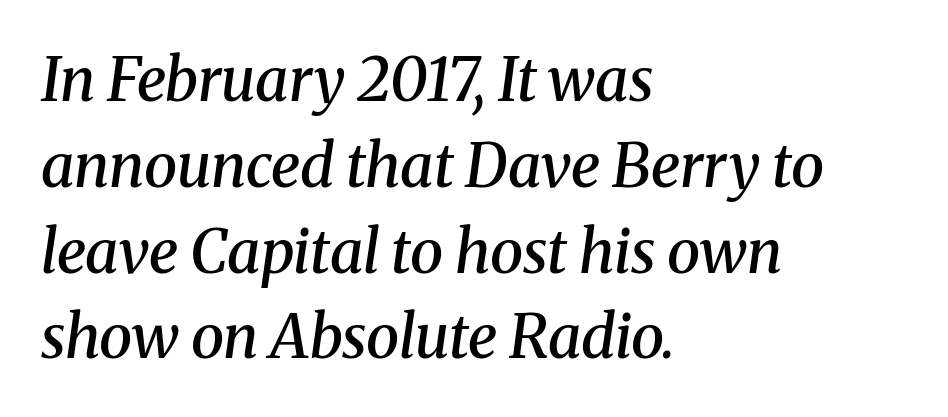
{"serif": "yes", "italic": "yes", "lean": "right", "slant_degrees": 8, "bold": "semi", "weight": "semibold", "width": "normal", "stroke_contrast": "medium", "x_height": "medium", "monospaced": "no", "underline": "no", "align": "left", "line_spacing": "normal", "line_spacing_ratio": 1.43, "letter_spacing": "normal", "letter_spacing_em": 0.0, "glyph_px": 60}
